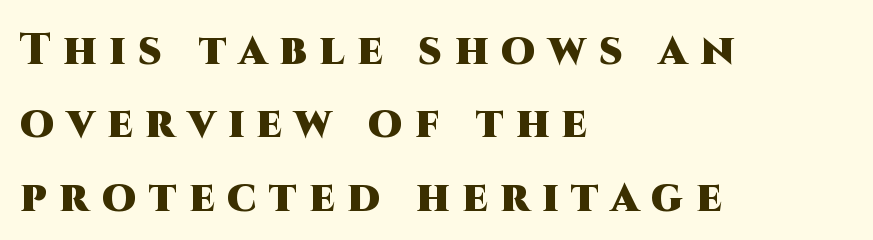
Substantial extra tracking has been applied to these lines. Notice how descenders clear the ascenders below comfortably — that's standard leading. A typesetter would call this proportional, since set widths differ per character. The rendering shows plain stroke endings on the letterforms — a sans-serif design.
